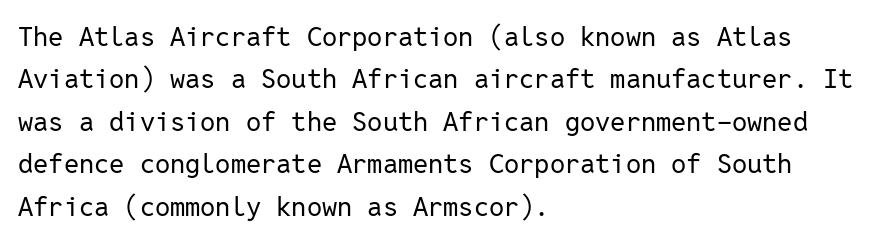
Q: Is the text bold? A: No.
Q: Is the text italic (slanted)? A: No, it is upright.
Q: Is the text underlined? A: No.
Q: How is the paragraph aligned? A: Left-aligned.
Q: Is the spacing between letters normal or unusually wide? A: Normal.
Q: Is the spacing between lines tight, normal or loose? A: Normal.
